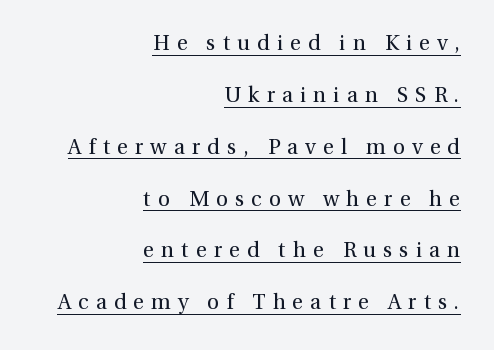
The image shows 21 px text type, upright; set right-aligned, loose line spacing (2.47x), unusually wide letter spacing (+0.34 em), underlined.
